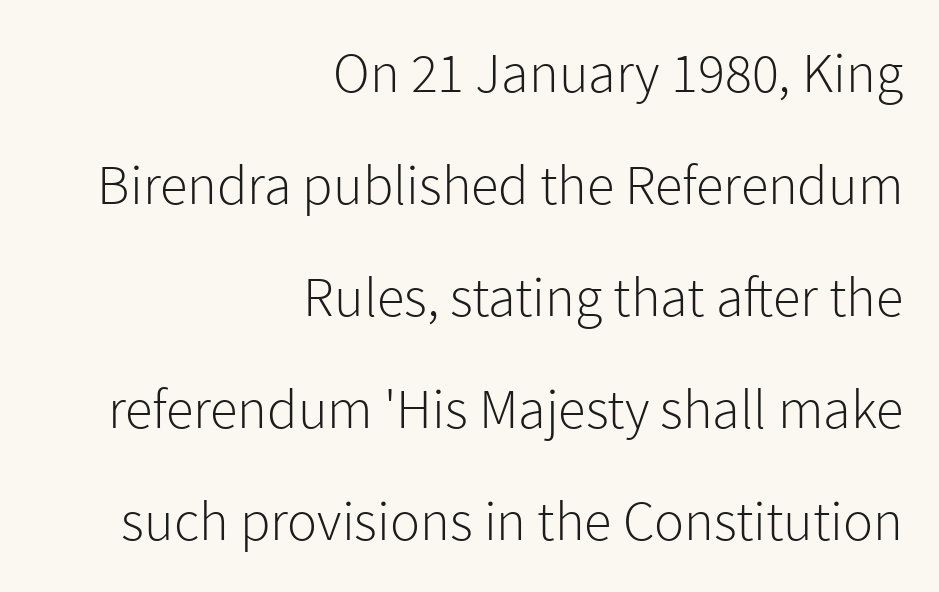
Q: Is the text bold? A: No.
Q: Is the text italic (slanted)? A: No, it is upright.
Q: Is the typeface a serif or a sans-serif typeface? A: Sans-serif.
Q: Is the text underlined? A: No.
Q: How is the paragraph aligned? A: Right-aligned.
Q: Is the spacing between letters normal or unusually wide? A: Normal.
Q: Is the spacing between lines tight, normal or loose? A: Loose.
Q: Width (condensed, normal, or wide)? A: Normal.
Q: Stroke contrast? A: Low.
Q: x-height? A: Medium.
Q: Monospaced? A: No.
